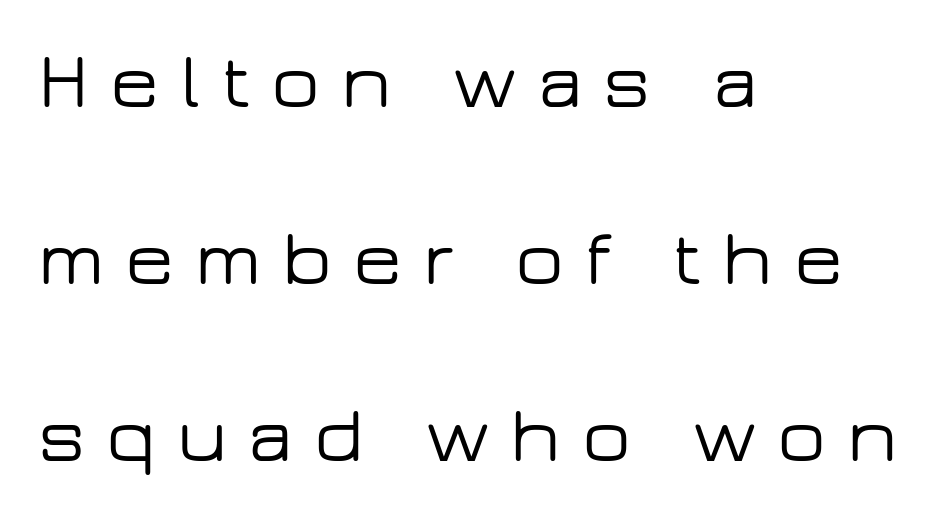
Note the varied advance widths — an 'i' is clearly narrower than an 'm'. Is there much room between lines? Yes — plenty of vertical air separates them. Spacing between characters has been opened up far beyond the box default. Does the lettering tilt? It doesn't — this is upright.
